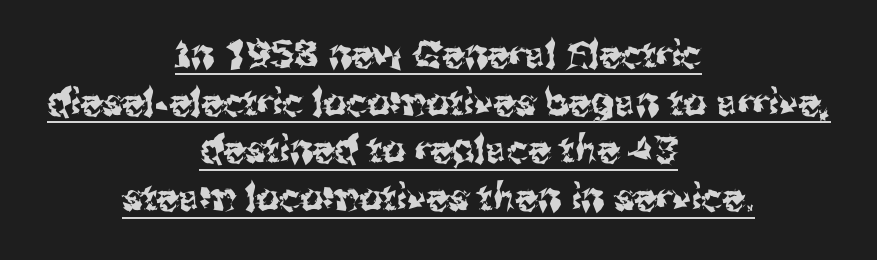
Q: Is the text italic (slanted)? A: No, it is upright.
Q: Is the typeface a serif or a sans-serif typeface? A: Sans-serif.
Q: Is the text underlined? A: Yes.
Q: How is the paragraph aligned? A: Centered.
Q: Is the spacing between letters normal or unusually wide? A: Normal.
Q: Is the spacing between lines tight, normal or loose? A: Normal.
Q: Width (condensed, normal, or wide)? A: Normal.
Q: Stroke contrast? A: Medium.
Q: x-height? A: Medium.
Q: Monospaced? A: No.
